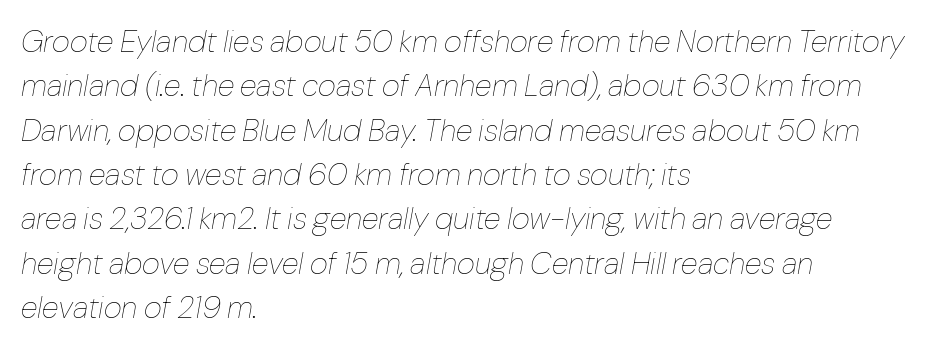
Q: Is the text bold? A: No.
Q: Is the text italic (slanted)? A: Yes, it leans right by about 10 degrees.
Q: Is the text underlined? A: No.
Q: How is the paragraph aligned? A: Left-aligned.
Q: Is the spacing between letters normal or unusually wide? A: Normal.
Q: Is the spacing between lines tight, normal or loose? A: Normal.
Q: Width (condensed, normal, or wide)? A: Normal.
Q: Stroke contrast? A: Low.
Q: x-height? A: Medium.
Q: Monospaced? A: No.
